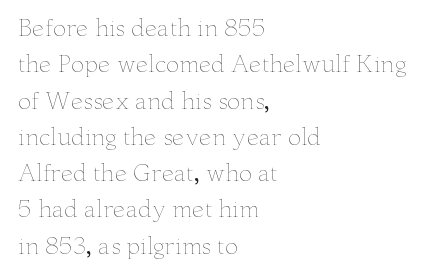
Q: Is the text bold? A: No.
Q: Is the text italic (slanted)? A: No, it is upright.
Q: Is the text underlined? A: No.
Q: How is the paragraph aligned? A: Left-aligned.
Q: Is the spacing between letters normal or unusually wide? A: Normal.
Q: Is the spacing between lines tight, normal or loose? A: Normal.
